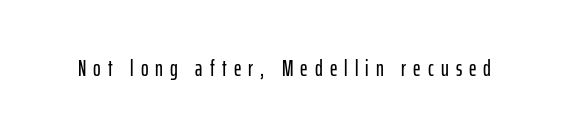
The image shows 23 px text type, upright; set unusually wide letter spacing (+0.31 em), not underlined.
